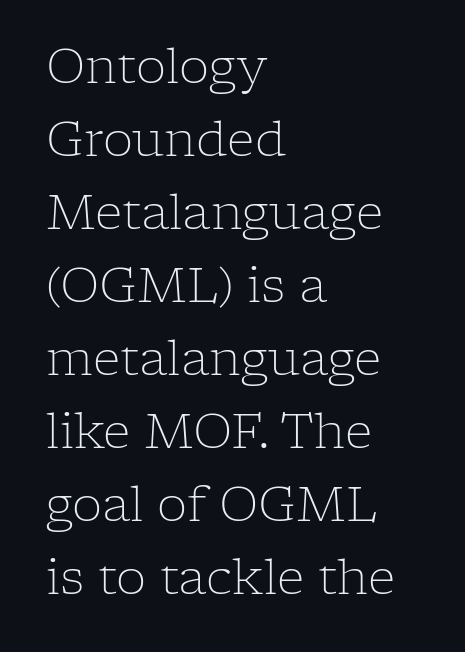
{"serif": "yes", "italic": "no", "bold": "no", "weight": "light", "width": "normal", "stroke_contrast": "low", "x_height": "medium", "monospaced": "no", "underline": "no", "align": "left", "line_spacing": "normal", "line_spacing_ratio": 1.52, "letter_spacing": "normal", "letter_spacing_em": 0.0, "glyph_px": 48}
